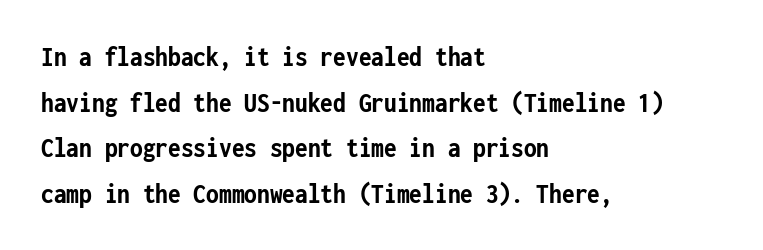
Whoever set this chose a conventional vertical rhythm. Posture: straight, roman, zero tilt. Unmarked baselines from the first word to the last. The letters march in equal steps, a hallmark of fixed-pitch type. Letter spacing: default. The letters are bold, with thick, heavy strokes.
